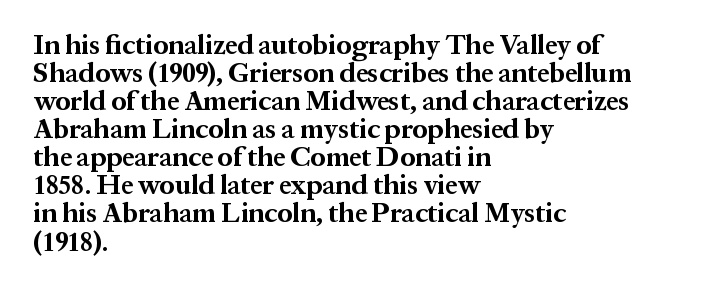
Q: Is the text bold? A: Yes.
Q: Is the text italic (slanted)? A: No, it is upright.
Q: Is the text underlined? A: No.
Q: How is the paragraph aligned? A: Left-aligned.
Q: Is the spacing between letters normal or unusually wide? A: Normal.
Q: Is the spacing between lines tight, normal or loose? A: Tight.
